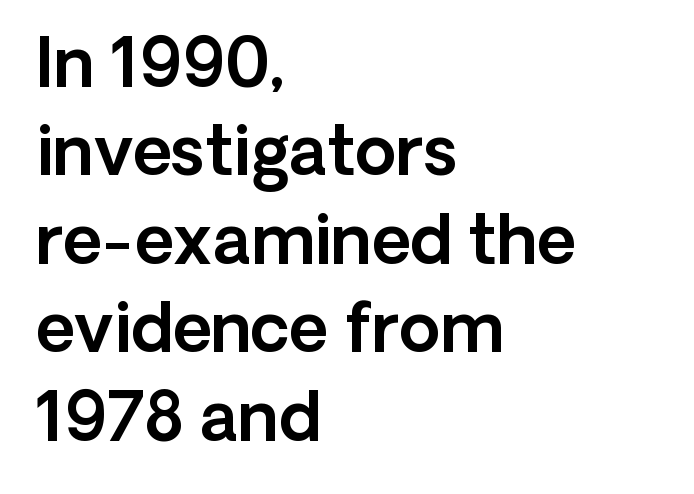
The image shows 67 px sans-serif type, upright; set left-aligned, normal line spacing (1.32x), normal letter spacing, not underlined; a medium x-height.
